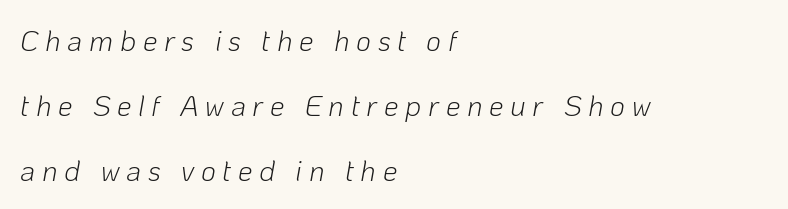
Q: Is the text bold? A: No.
Q: Is the text italic (slanted)? A: Yes, it leans right by about 10 degrees.
Q: Is the text underlined? A: No.
Q: How is the paragraph aligned? A: Left-aligned.
Q: Is the spacing between letters normal or unusually wide? A: Unusually wide.
Q: Is the spacing between lines tight, normal or loose? A: Loose.
Q: Width (condensed, normal, or wide)? A: Normal.
Q: Stroke contrast? A: Low.
Q: x-height? A: Medium.
Q: Monospaced? A: No.
